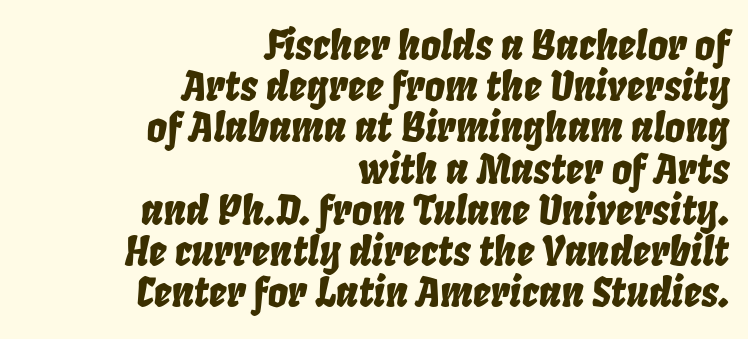
{"italic": "yes", "lean": "right", "slant_degrees": 8, "width": "condensed", "stroke_contrast": "low", "x_height": "large", "monospaced": "no", "underline": "no", "align": "right", "line_spacing": "tight", "line_spacing_ratio": 1.03, "letter_spacing": "normal", "letter_spacing_em": 0.0, "glyph_px": 40}
